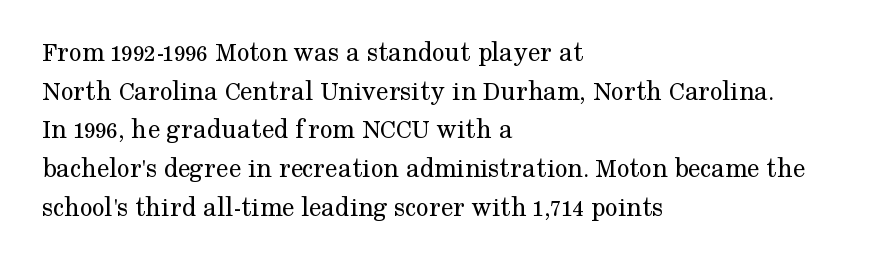
Each letter keeps its own natural width here, so spacing adapts to shape. The weight tops out at a normal text grade. A typesetter would label this face a serif. The line-height multiplier appears to be the usual default. This sample uses an upright cut, with every glyph sitting square on the baseline.
